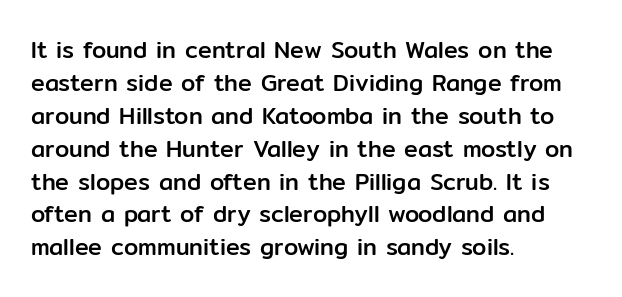
Plain, unruled lines of type. Letter spacing: default. Quick note: interline space is typical. Does the lettering tilt? It doesn't — this is upright. One-word summary of the alignment: left.
